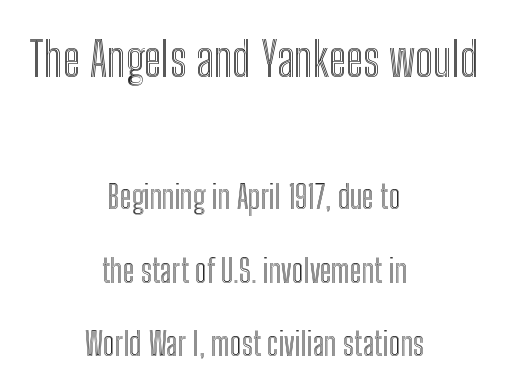
{"italic": "no", "width": "condensed", "x_height": "medium", "monospaced": "no", "underline": "no", "align": "center", "line_spacing": "loose", "line_spacing_ratio": 2.29, "letter_spacing": "normal", "letter_spacing_em": 0.0, "larger_block": "first", "size_ratio": 1.5, "glyph_px": 48}
